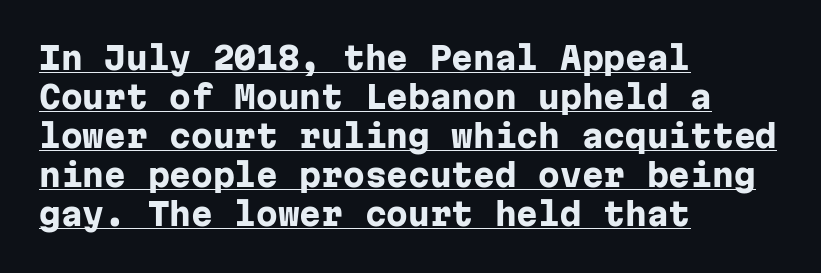
The image shows 31 px heavy sans-serif type, upright, monospaced; set left-aligned, normal line spacing (1.26x), normal letter spacing, underlined; low stroke contrast and a medium x-height.
